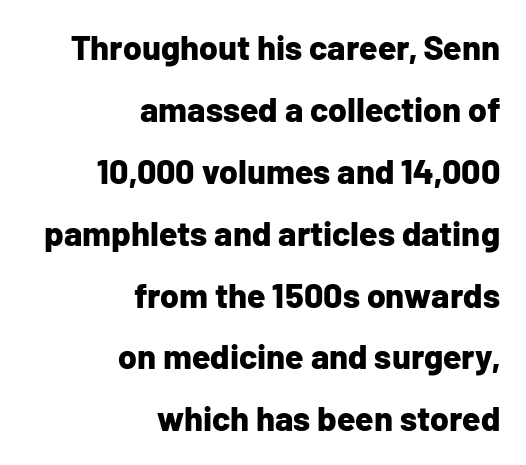
Q: Is the text bold? A: Yes.
Q: Is the text italic (slanted)? A: No, it is upright.
Q: Is the typeface a serif or a sans-serif typeface? A: Sans-serif.
Q: Is the text underlined? A: No.
Q: How is the paragraph aligned? A: Right-aligned.
Q: Is the spacing between letters normal or unusually wide? A: Normal.
Q: Width (condensed, normal, or wide)? A: Normal.
Q: Stroke contrast? A: Low.
Q: x-height? A: Medium.
Q: Monospaced? A: No.
